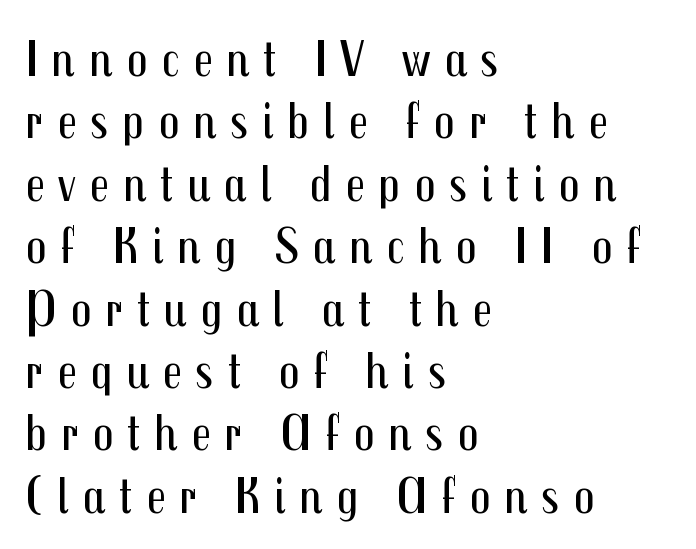
Q: Is the text bold? A: No.
Q: Is the text italic (slanted)? A: No, it is upright.
Q: Is the typeface a serif or a sans-serif typeface? A: Sans-serif.
Q: Is the text underlined? A: No.
Q: How is the paragraph aligned? A: Left-aligned.
Q: Is the spacing between letters normal or unusually wide? A: Unusually wide.
Q: Width (condensed, normal, or wide)? A: Condensed.
Q: Stroke contrast? A: Medium.
Q: x-height? A: Medium.
Q: Monospaced? A: No.
